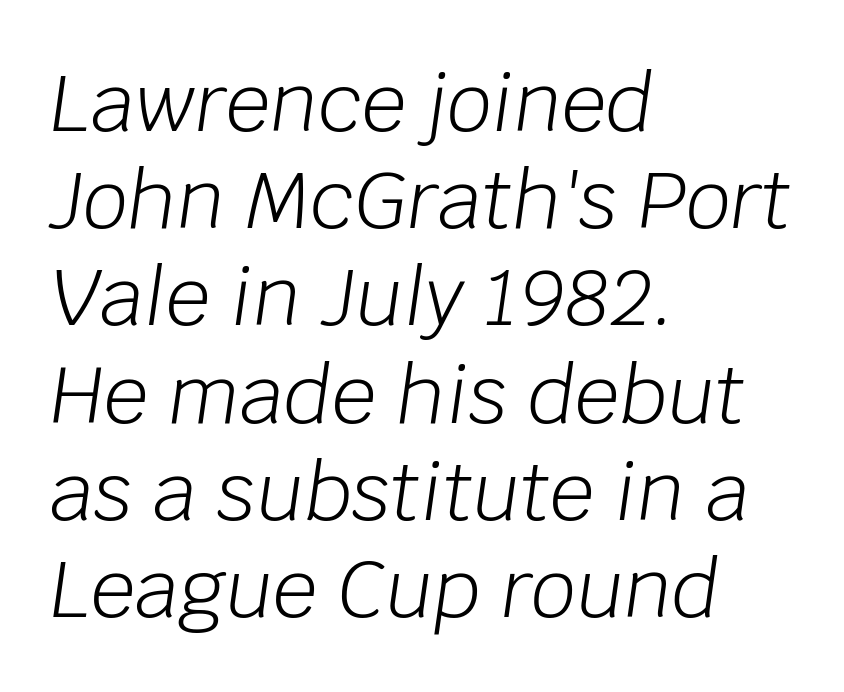
Looks like regular typesetting: each glyph gets only the width it needs. Every character sits at an angle, as italics do. The letters sit at their default tracking, neither squeezed nor spread. Lines of text with bare space underneath. Leftover space on each line is placed entirely after the last word.
